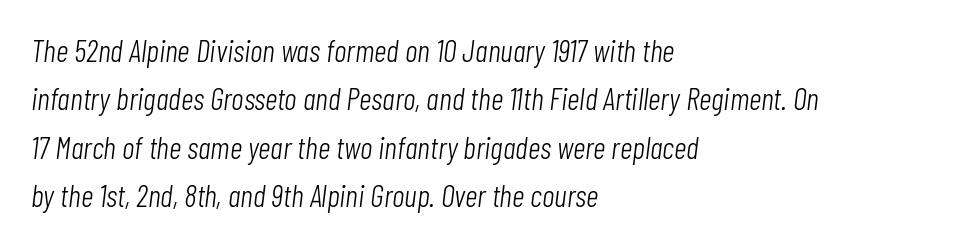
It's the slanting kind of type. The lines in this sample share a left origin and differ only in where they stop. Stems here are at most as thick as an everyday book face. The designer left line spacing at the default. The gap between lines stays unmarked.
